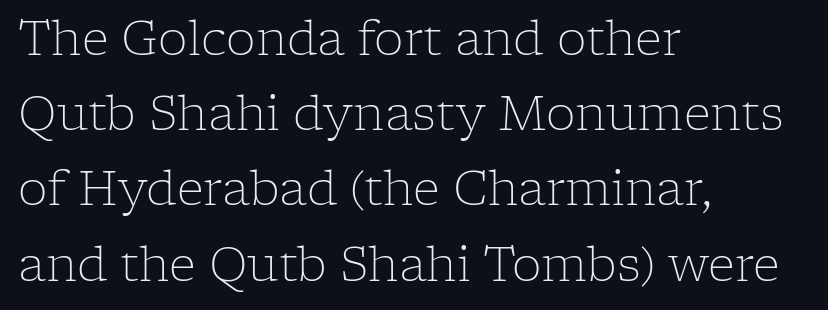
{"serif": "yes", "italic": "no", "bold": "no", "weight": "light", "width": "normal", "stroke_contrast": "low", "x_height": "medium", "monospaced": "no", "underline": "no", "align": "left", "line_spacing": "normal", "line_spacing_ratio": 1.6, "letter_spacing": "normal", "letter_spacing_em": 0.0, "glyph_px": 47}
